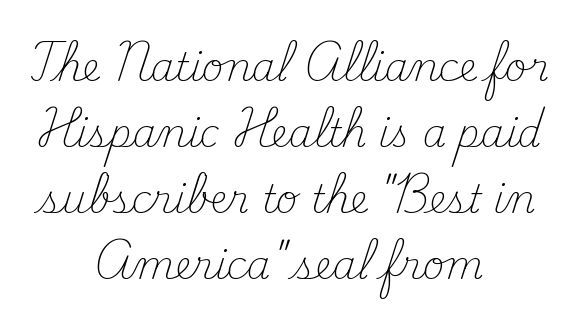
Q: Is the text bold? A: No.
Q: Is the text italic (slanted)? A: Yes.
Q: Is the typeface a serif or a sans-serif typeface? A: Serif.
Q: Is the text underlined? A: No.
Q: How is the paragraph aligned? A: Centered.
Q: Is the spacing between letters normal or unusually wide? A: Normal.
Q: Width (condensed, normal, or wide)? A: Normal.
Q: Stroke contrast? A: Medium.
Q: x-height? A: Small.
Q: Monospaced? A: No.
